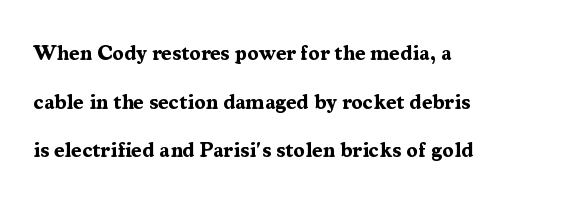
Q: Is the text bold? A: Yes.
Q: Is the text italic (slanted)? A: No, it is upright.
Q: Is the text underlined? A: No.
Q: How is the paragraph aligned? A: Left-aligned.
Q: Is the spacing between letters normal or unusually wide? A: Normal.
Q: Is the spacing between lines tight, normal or loose? A: Loose.
